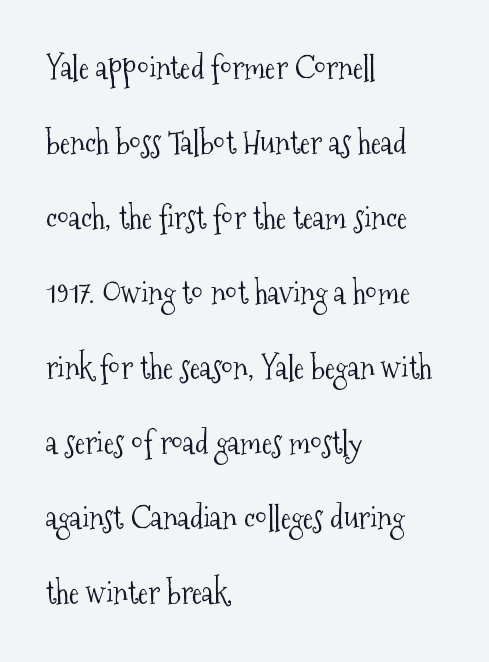
{"serif": "yes", "italic": "no", "bold": "no", "weight": "light", "width": "condensed", "stroke_contrast": "medium", "x_height": "medium", "monospaced": "no", "underline": "no", "align": "left", "line_spacing": "loose", "line_spacing_ratio": 2.42, "letter_spacing": "normal", "letter_spacing_em": 0.0, "glyph_px": 31}
